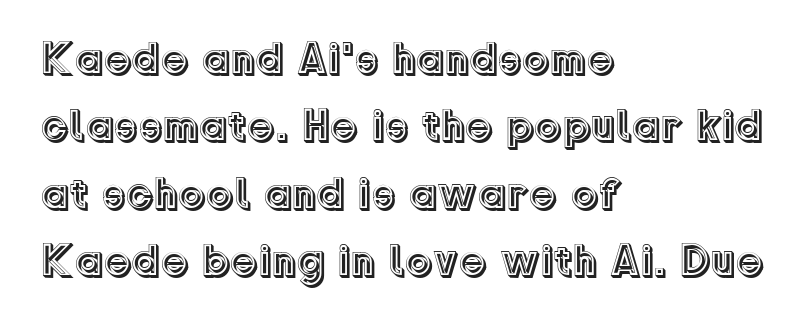
Q: Is the text italic (slanted)? A: No, it is upright.
Q: Is the text underlined? A: No.
Q: How is the paragraph aligned? A: Left-aligned.
Q: Is the spacing between letters normal or unusually wide? A: Normal.
Q: Is the spacing between lines tight, normal or loose? A: Normal.
Q: Width (condensed, normal, or wide)? A: Normal.
Q: x-height? A: Medium.
Q: Monospaced? A: No.
